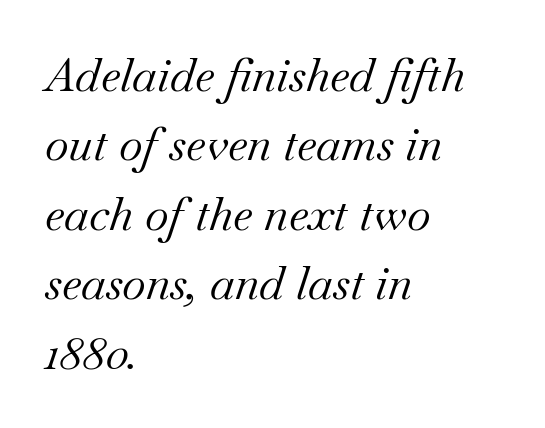
Small tapered or slab feet sit at the stroke ends, so this counts as serif. The face used here is proportionally spaced, like ordinary book or web type. The specimen reads as italic at a glance. A student would call this left alignment; a typographer would say flush left, rag right.
